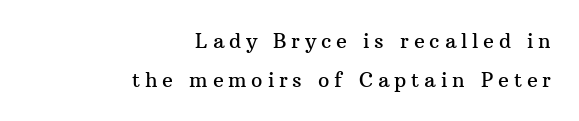
Does the copy run flush right? Yes — the right margin is perfectly even. Posture: upright roman. The space between consecutive lines is lavish. This rendering features lettering with no underline.
